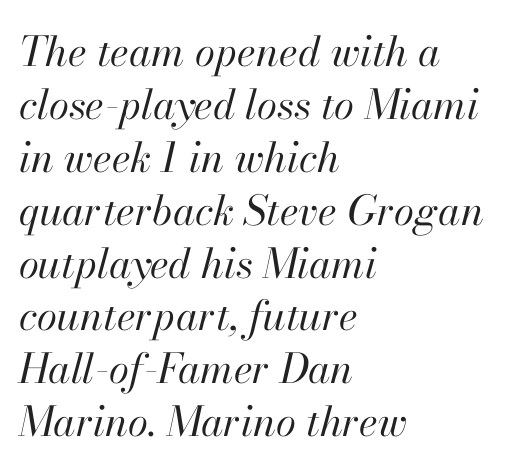
There is no visible air inserted between adjacent glyphs. The passage shown is typed in a proportional face where columns would drift. This sample is left-justified, so line endings fall wherever the words run out. The strokes carry an ordinary text weight at most. Just letters on the line, the space beneath them empty.
